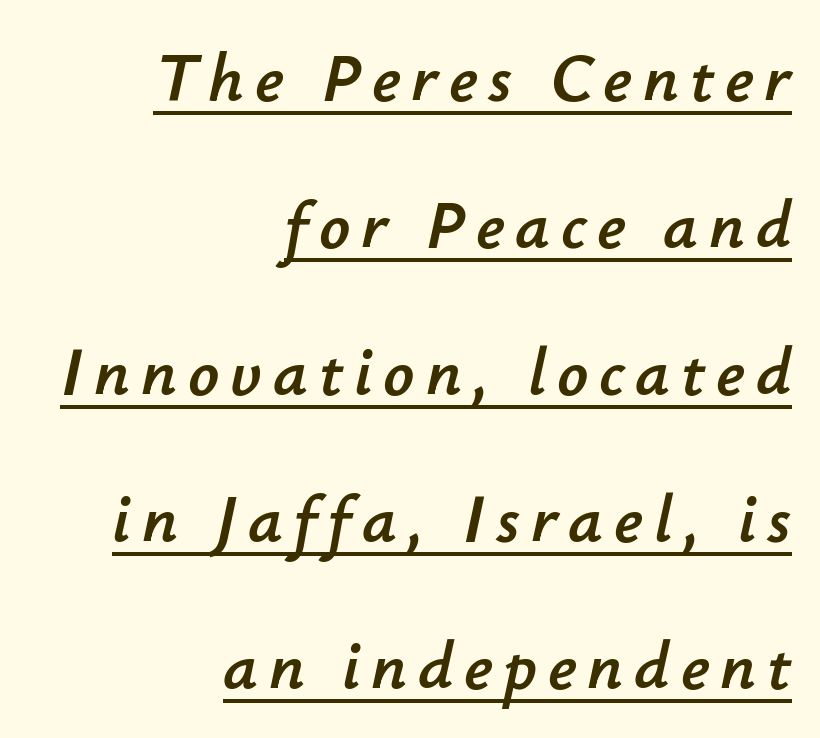
Beneath each row of characters lies a ruled line. When letters slant like this, we call the style italic. If you drew a ruler down the right edge, every line would touch it. Quick note: interline space is abundant. A typesetter would call this proportional, since set widths differ per character.
